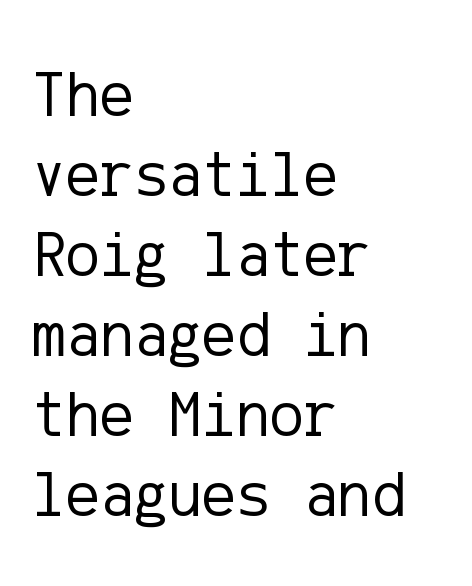
{"serif": "no", "italic": "no", "bold": "no", "weight": "regular", "width": "normal", "stroke_contrast": "low", "x_height": "medium", "underline": "no", "align": "left", "line_spacing": "normal", "line_spacing_ratio": 1.25, "letter_spacing": "normal", "letter_spacing_em": 0.0, "glyph_px": 64}
